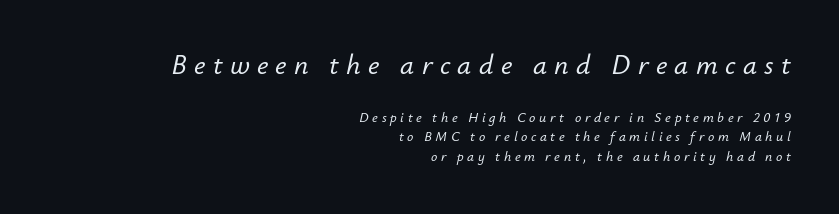
The image shows 28 px text type, italic (leaning right); set right-aligned, normal line spacing (1.38x), unusually wide letter spacing (+0.26 em), not underlined; the first (top) block is 2.0x larger; low stroke contrast and a small x-height.
